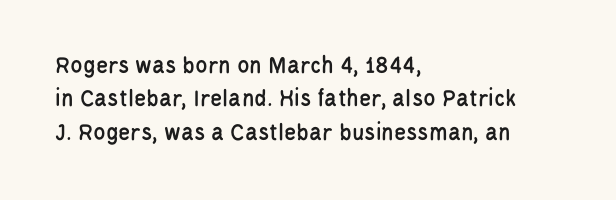
{"italic": "no", "underline": "no", "align": "left", "line_spacing": "normal", "line_spacing_ratio": 1.34, "letter_spacing": "normal", "letter_spacing_em": 0.0, "glyph_px": 25}
